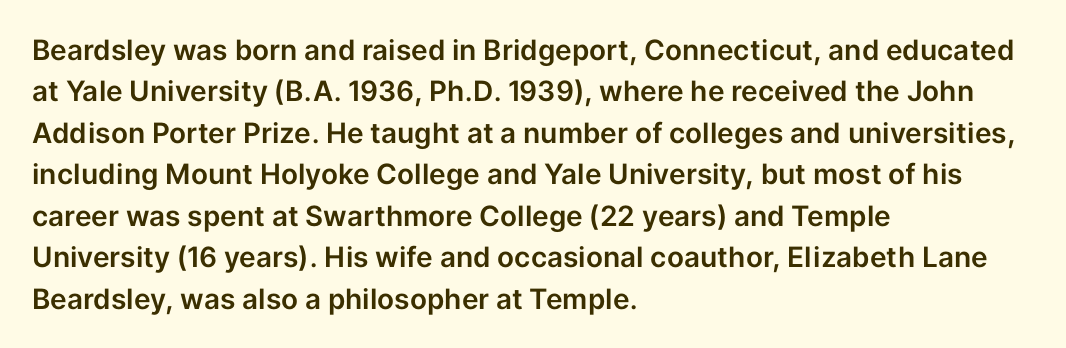
Q: Is the text italic (slanted)? A: No, it is upright.
Q: Is the typeface a serif or a sans-serif typeface? A: Sans-serif.
Q: Is the text underlined? A: No.
Q: How is the paragraph aligned? A: Left-aligned.
Q: Is the spacing between letters normal or unusually wide? A: Normal.
Q: Is the spacing between lines tight, normal or loose? A: Normal.
Q: Width (condensed, normal, or wide)? A: Normal.
Q: Stroke contrast? A: Low.
Q: x-height? A: Medium.
Q: Monospaced? A: No.
